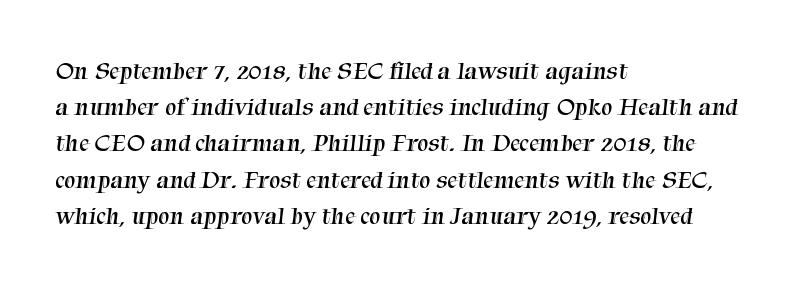
{"bold": "no", "underline": "no", "align": "left", "line_spacing": "normal", "line_spacing_ratio": 1.45, "letter_spacing": "normal", "letter_spacing_em": 0.0, "glyph_px": 25}
